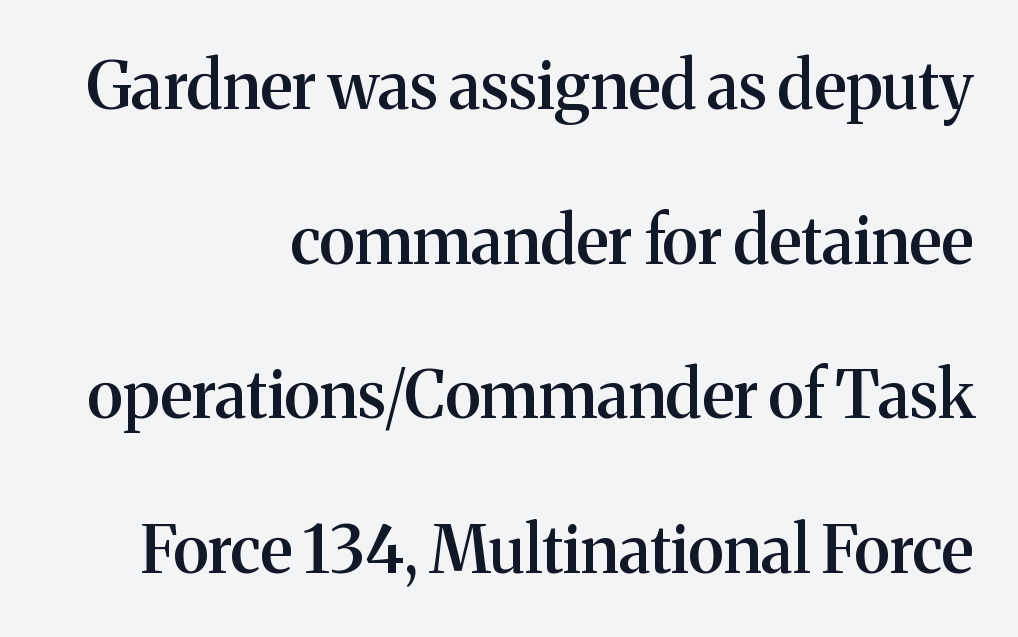
Stroke terminals: seriffed. This rendering leaves character spacing at its baseline value. Unlike italic type, these characters show no tilt at all. The strip under each line holds only bare page. The rag falls on the left side of this text block. As a designer I'd log this as weight 600, semibold.
